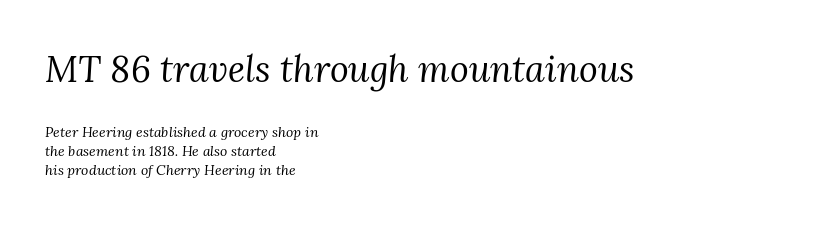
Q: Is the text bold? A: No.
Q: Is the text italic (slanted)? A: Yes, it leans right by about 3 degrees.
Q: Is the typeface a serif or a sans-serif typeface? A: Serif.
Q: Is the text underlined? A: No.
Q: How is the paragraph aligned? A: Left-aligned.
Q: Is the spacing between letters normal or unusually wide? A: Normal.
Q: Is the spacing between lines tight, normal or loose? A: Normal.
Q: Which block of text is set in a larger size, the first (top) or the second (bottom)? A: The first (top) one.
Q: Width (condensed, normal, or wide)? A: Normal.
Q: Stroke contrast? A: Medium.
Q: x-height? A: Medium.
Q: Monospaced? A: No.
